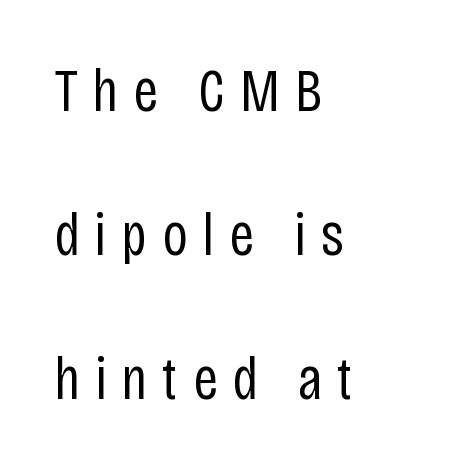
Q: Is the text bold? A: No.
Q: Is the text italic (slanted)? A: No, it is upright.
Q: Is the typeface a serif or a sans-serif typeface? A: Sans-serif.
Q: Is the text underlined? A: No.
Q: How is the paragraph aligned? A: Left-aligned.
Q: Is the spacing between letters normal or unusually wide? A: Unusually wide.
Q: Is the spacing between lines tight, normal or loose? A: Loose.
Q: Width (condensed, normal, or wide)? A: Condensed.
Q: Stroke contrast? A: Low.
Q: x-height? A: Large.
Q: Monospaced? A: No.
